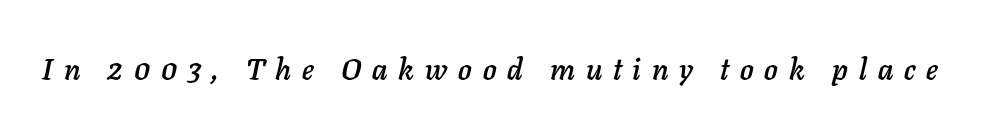
The image shows 30 px text type, italic (leaning right); set unusually wide letter spacing (+0.36 em), not underlined; low stroke contrast and a medium x-height.
